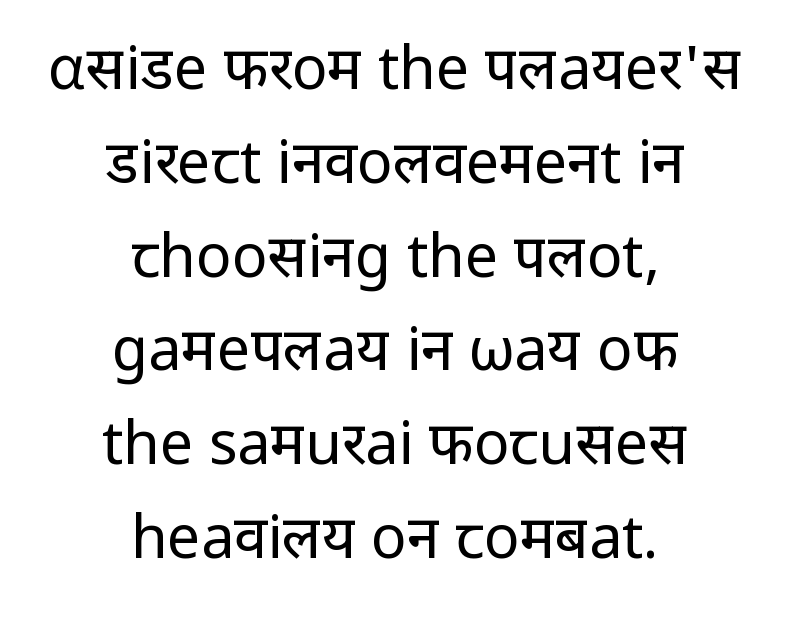
Is there much room between lines? A standard amount, neither cramped nor airy. Is this a sans? Yes — the strokes have no serifs. Any mark beneath the type? The region is blank. The face used here is proportionally spaced, like ordinary book or web type. Horizontal alignment here is central, giving a formal, balanced look. Italic: no, the glyphs are upright roman.
